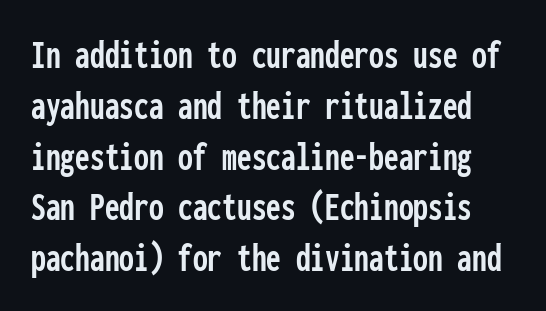
Q: Is the text italic (slanted)? A: No, it is upright.
Q: Is the typeface a serif or a sans-serif typeface? A: Sans-serif.
Q: Is the text underlined? A: No.
Q: Is the spacing between letters normal or unusually wide? A: Normal.
Q: Width (condensed, normal, or wide)? A: Condensed.
Q: Stroke contrast? A: Low.
Q: x-height? A: Medium.
Q: Monospaced? A: Yes.
